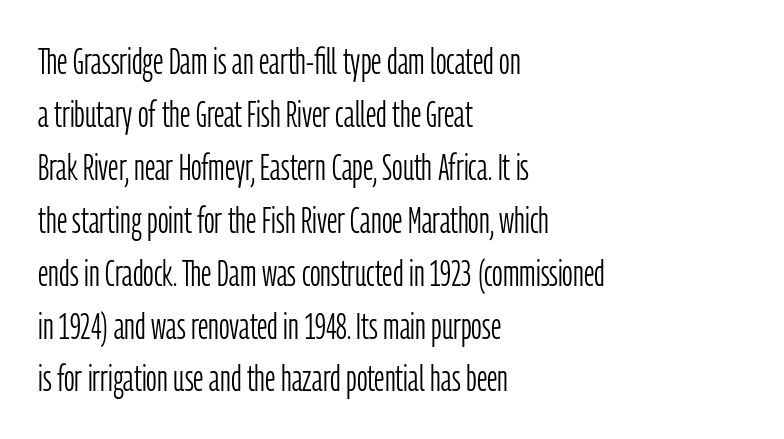
How would I describe the line gaps? Plain and ordinary. Examine the stroke ends and you'll find no serifs. Vertical stems look standard width or narrower in stroke. Here the designer chose a conventional face with non-uniform glyph widths. Teacher's note: observe the even left margin — that is flush-left alignment. Characters follow at the spacing the type designer built in.
